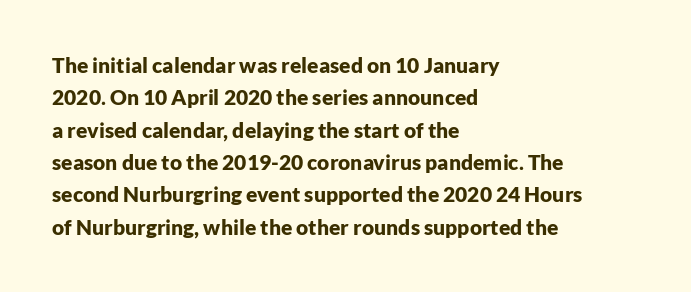
Q: Is the text bold? A: Yes.
Q: Is the text italic (slanted)? A: No, it is upright.
Q: Is the text underlined? A: No.
Q: How is the paragraph aligned? A: Left-aligned.
Q: Is the spacing between letters normal or unusually wide? A: Normal.
Q: Is the spacing between lines tight, normal or loose? A: Normal.
